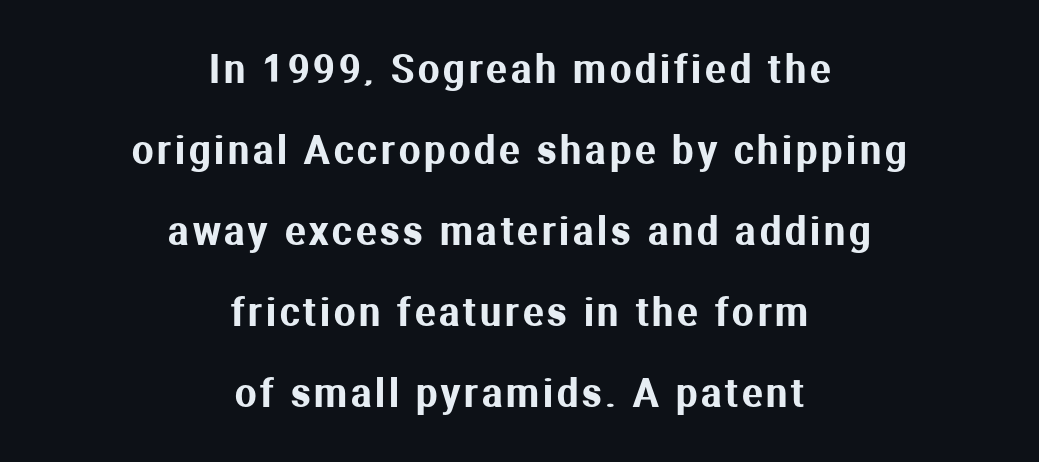
Does the copy run flush right? No — it is centered line by line. Is this a fixed-width face? No — the glyphs have proportional, varying widths. No word sits above an underline. Ordinary non-slanted type is in use. Rows of type keep a wide berth in the vertical direction. Note: no serifs on the glyphs.
